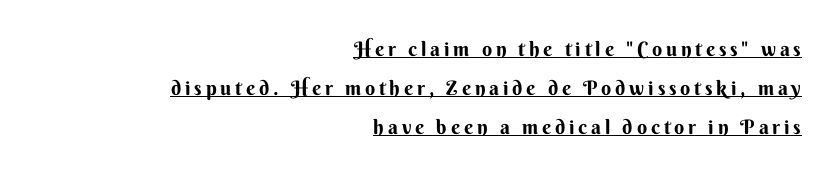
Q: Is the text bold? A: Yes.
Q: Is the text italic (slanted)? A: No, it is upright.
Q: Is the text underlined? A: Yes.
Q: How is the paragraph aligned? A: Right-aligned.
Q: Is the spacing between lines tight, normal or loose? A: Loose.
